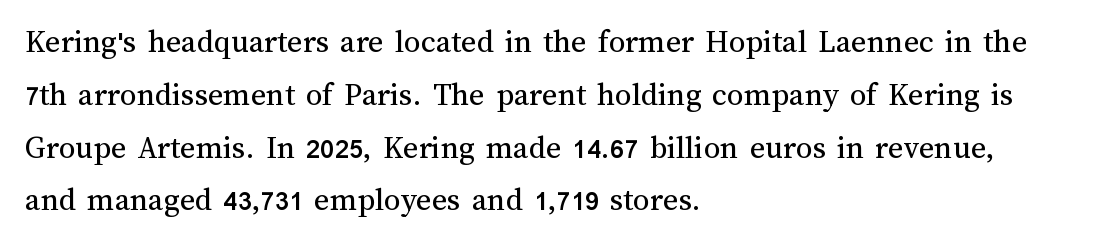
Q: Is the text bold? A: No.
Q: Is the text italic (slanted)? A: No, it is upright.
Q: Is the text underlined? A: No.
Q: How is the paragraph aligned? A: Left-aligned.
Q: Is the spacing between letters normal or unusually wide? A: Normal.
Q: Is the spacing between lines tight, normal or loose? A: Normal.
Q: Width (condensed, normal, or wide)? A: Normal.
Q: Stroke contrast? A: Medium.
Q: x-height? A: Medium.
Q: Monospaced? A: No.
